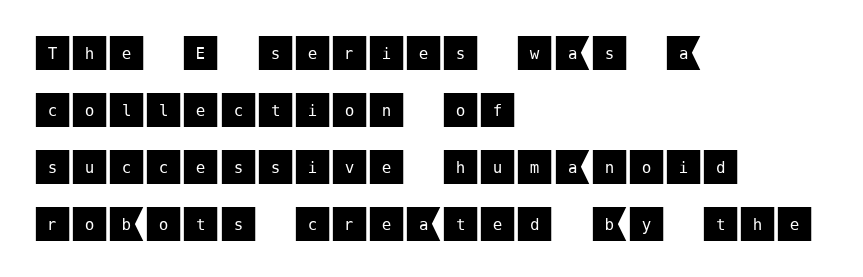
Examine the stroke ends and you'll find no serifs. The passage shown stacks its lines at a standard gap. Anything drawn beneath the words? Only blank space. This rendering uses left alignment, leaving the right contour irregular.
